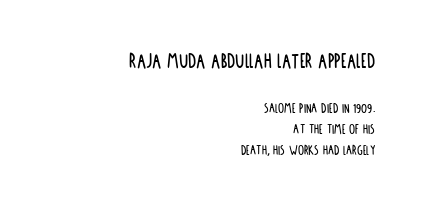
{"italic": "no", "underline": "no", "align": "right", "line_spacing": "normal", "line_spacing_ratio": 1.4, "letter_spacing": "normal", "letter_spacing_em": 0.0, "larger_block": "first", "size_ratio": 1.53, "glyph_px": 23}
